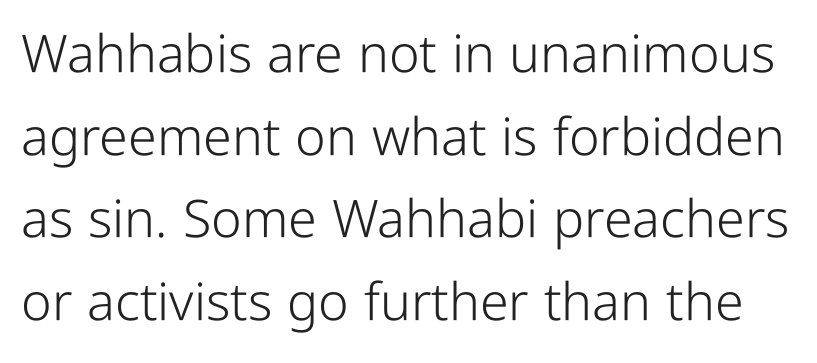
Serifs: no, the terminals of the letterforms are clean. The gap between lines stays unmarked. The rows are spaced the way most documents space them. You can tell it's not italic because the verticals are truly vertical. The font is comparable to plain body text, perhaps lighter. Character widths vary here, with narrow letters taking less room than wide ones.
